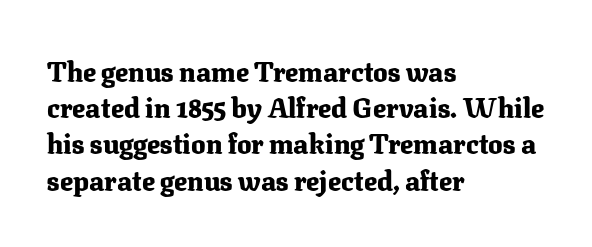
Q: Is the text bold? A: Yes.
Q: Is the text italic (slanted)? A: No, it is upright.
Q: Is the text underlined? A: No.
Q: How is the paragraph aligned? A: Left-aligned.
Q: Is the spacing between letters normal or unusually wide? A: Normal.
Q: Is the spacing between lines tight, normal or loose? A: Normal.
